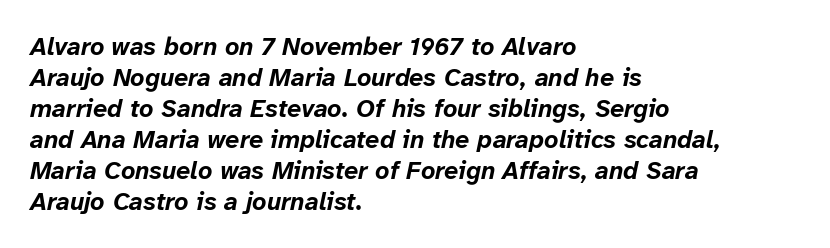
Thick stems and heavy bowls — unmistakably bold. Glance below the letters and you will spot only blank space. Default kerning and tracking; the words read as compact shapes. Posture: slanted. The typesetter chose a ragged-right arrangement here.
